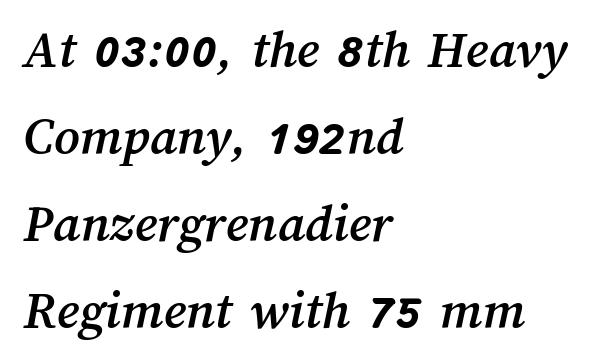
The image shows 55 px text type; set left-aligned, normal line spacing (1.58x), normal letter spacing, not underlined; medium stroke contrast and a medium x-height.
